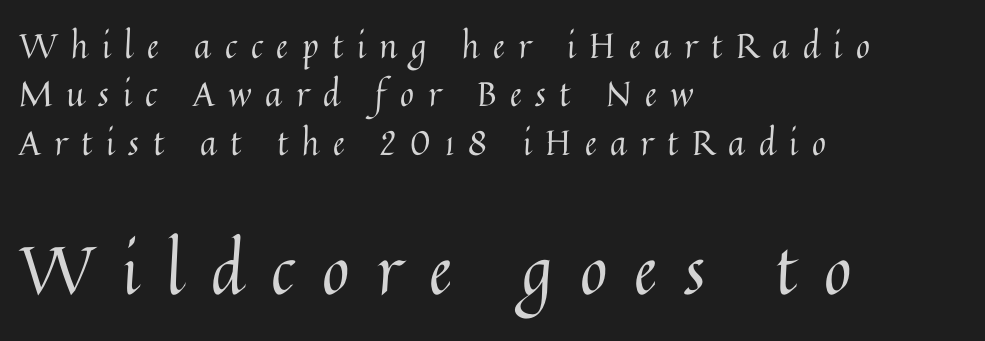
Summary of vertical rhythm: regular, with standard interline spacing. The rendering anchors every line to the left-hand side. You could not count columns in this text — the font is proportionally spaced. The passage shown is not underscored anywhere. Is this a heavy cut? Hardly; it is regular or lighter.
